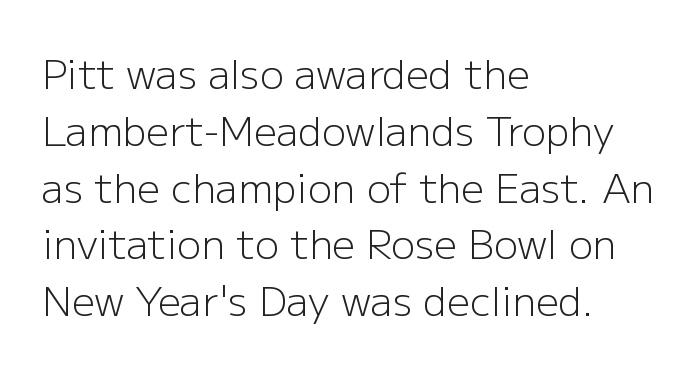
Q: Is the text bold? A: No.
Q: Is the text italic (slanted)? A: No, it is upright.
Q: Is the typeface a serif or a sans-serif typeface? A: Sans-serif.
Q: Is the text underlined? A: No.
Q: How is the paragraph aligned? A: Left-aligned.
Q: Is the spacing between letters normal or unusually wide? A: Normal.
Q: Is the spacing between lines tight, normal or loose? A: Normal.
Q: Width (condensed, normal, or wide)? A: Normal.
Q: Stroke contrast? A: Low.
Q: x-height? A: Medium.
Q: Monospaced? A: No.
